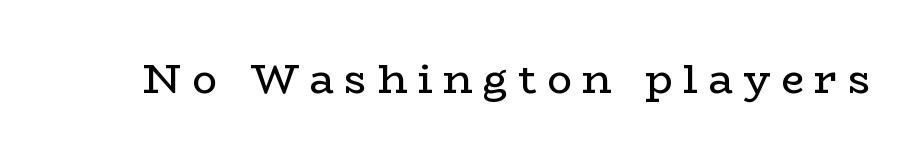
{"serif": "yes", "italic": "no", "bold": "no", "weight": "regular", "width": "wide", "stroke_contrast": "low", "x_height": "medium", "monospaced": "no", "underline": "no", "letter_spacing": "wide", "letter_spacing_em": 0.26, "glyph_px": 41}
